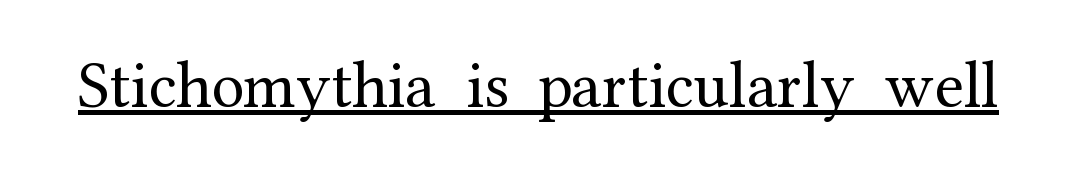
{"serif": "yes", "italic": "no", "bold": "no", "weight": "regular", "width": "normal", "stroke_contrast": "medium", "x_height": "medium", "monospaced": "no", "underline": "yes", "letter_spacing": "normal", "letter_spacing_em": 0.0, "glyph_px": 66}
